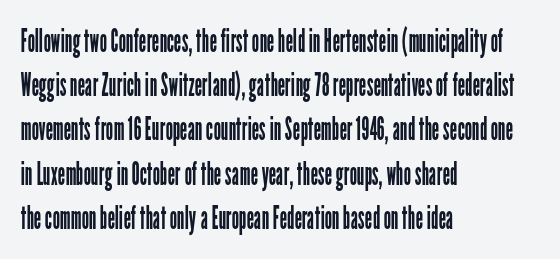
{"serif": "no", "italic": "no", "bold": "no", "weight": "regular", "width": "condensed", "stroke_contrast": "low", "x_height": "medium", "monospaced": "no", "underline": "no", "align": "left", "line_spacing": "normal", "line_spacing_ratio": 1.34, "letter_spacing": "normal", "letter_spacing_em": 0.0, "glyph_px": 33}
